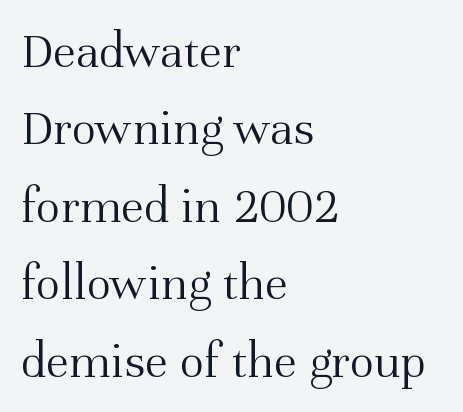
{"serif": "yes", "italic": "no", "bold": "no", "weight": "light", "width": "normal", "stroke_contrast": "medium", "x_height": "medium", "monospaced": "no", "underline": "no", "align": "left", "line_spacing": "normal", "line_spacing_ratio": 1.49, "letter_spacing": "normal", "letter_spacing_em": 0.0, "glyph_px": 52}
